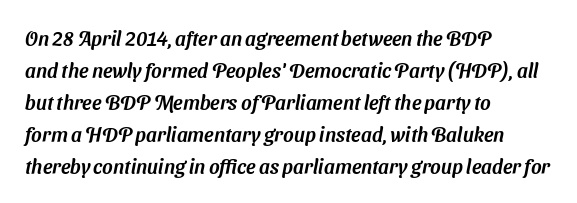
Q: Is the text underlined? A: No.
Q: How is the paragraph aligned? A: Left-aligned.
Q: Is the spacing between letters normal or unusually wide? A: Normal.
Q: Is the spacing between lines tight, normal or loose? A: Normal.
